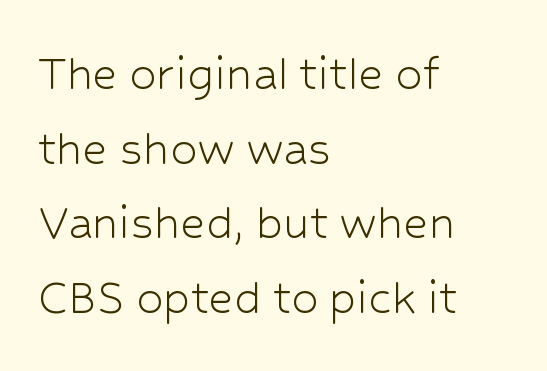
The image shows 54 px light sans-serif type, upright; set left-aligned, normal line spacing (1.38x), normal letter spacing, not underlined; low stroke contrast and a medium x-height.
